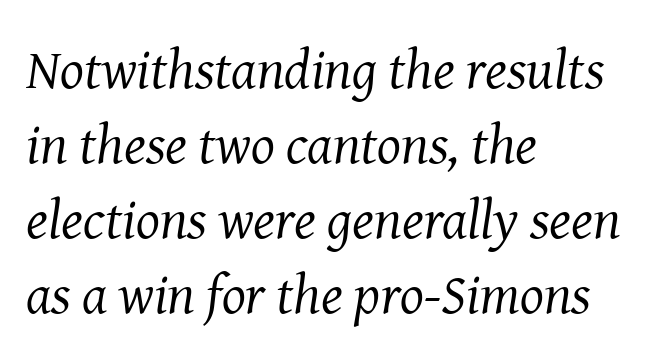
Rendered with sloped, italic letterforms. A light-to-regular cut is what we see here. Honestly, the row spacing looks completely unremarkable. Letter spacing: default. Casual observation: everything's shoved over to the left.
